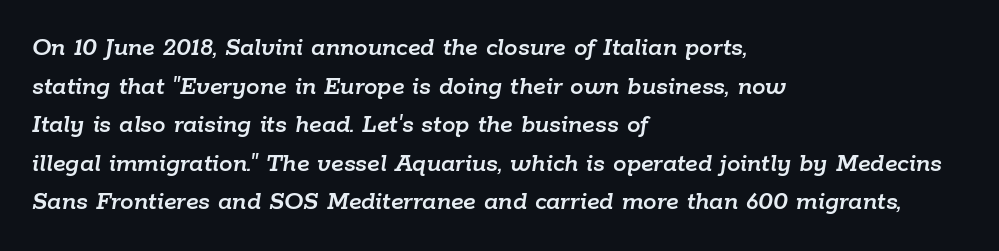
The gap between lines stays unmarked. This block has exactly the height ordinary leading produces. Horizontal alignment here is leftward, the default for most running prose. Here the glyphs are tracked normally, forming tight word shapes. Compared with ordinary roman type, these characters are visibly tilted.
